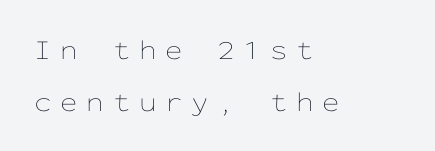
Q: Is the text bold? A: No.
Q: Is the text italic (slanted)? A: No, it is upright.
Q: Is the text underlined? A: No.
Q: How is the paragraph aligned? A: Left-aligned.
Q: Is the spacing between letters normal or unusually wide? A: Unusually wide.
Q: Width (condensed, normal, or wide)? A: Wide.
Q: Stroke contrast? A: Low.
Q: x-height? A: Medium.
Q: Monospaced? A: Yes.
